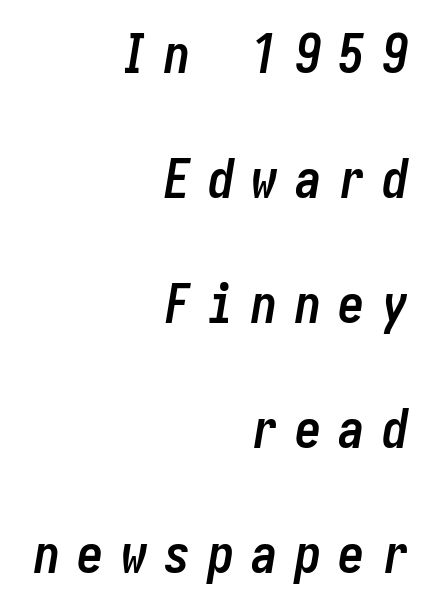
The image shows 53 px semibold, condensed type, italic (leaning right); set right-aligned, loose line spacing (2.36x), unusually wide letter spacing (+0.32 em), not underlined; low stroke contrast and a medium x-height.
